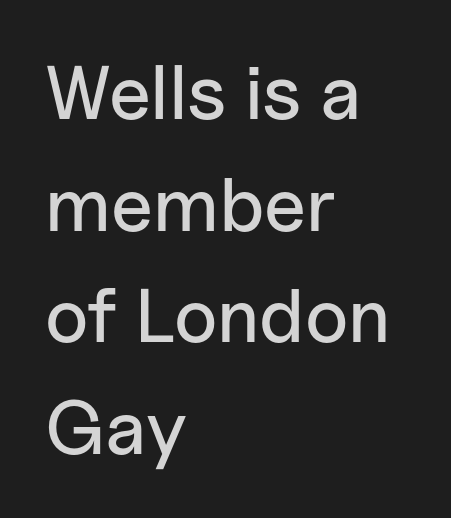
{"serif": "no", "italic": "no", "width": "normal", "stroke_contrast": "low", "x_height": "medium", "monospaced": "no", "underline": "no", "align": "left", "line_spacing": "normal", "line_spacing_ratio": 1.47, "letter_spacing": "normal", "letter_spacing_em": 0.0, "glyph_px": 76}
